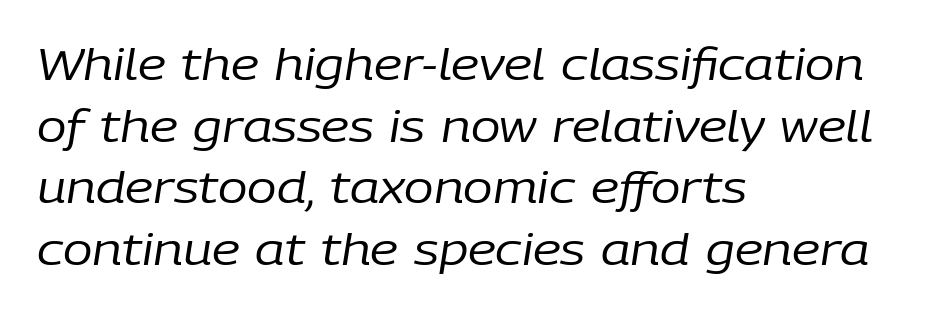
Q: Is the text bold? A: No.
Q: Is the text italic (slanted)? A: Yes, it leans right by about 9 degrees.
Q: Is the text underlined? A: No.
Q: How is the paragraph aligned? A: Left-aligned.
Q: Is the spacing between letters normal or unusually wide? A: Normal.
Q: Is the spacing between lines tight, normal or loose? A: Normal.
Q: Width (condensed, normal, or wide)? A: Normal.
Q: Stroke contrast? A: Low.
Q: x-height? A: Medium.
Q: Monospaced? A: No.
